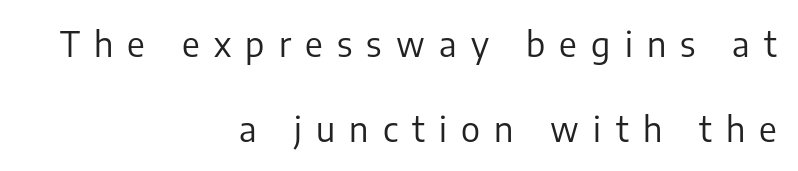
The face looks like a standard text weight, possibly lighter. Observe the wide spacing: letters keep a clear distance from each other. Observe the absence of serifs on each vertical stroke in this sample. The letters stand straight up with perfectly vertical stems. Line spacing here is loose. Horizontally, the lines are justified to the trailing edge only.
